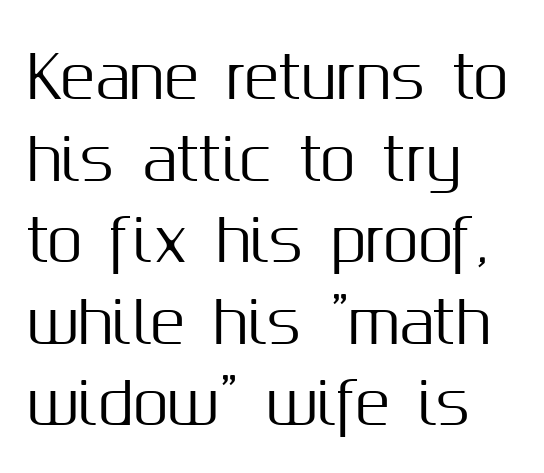
{"serif": "no", "italic": "no", "width": "normal", "stroke_contrast": "medium", "x_height": "medium", "monospaced": "no", "underline": "no", "align": "left", "line_spacing": "normal", "line_spacing_ratio": 1.43, "letter_spacing": "normal", "letter_spacing_em": 0.0, "glyph_px": 57}
